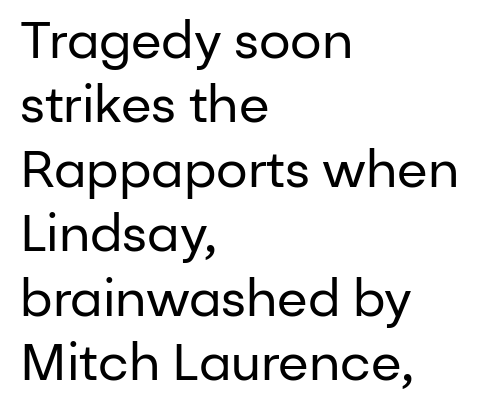
The image shows 50 px regular-weight sans-serif type, upright; set left-aligned, normal line spacing (1.29x), normal letter spacing, not underlined; low stroke contrast and a medium x-height.
